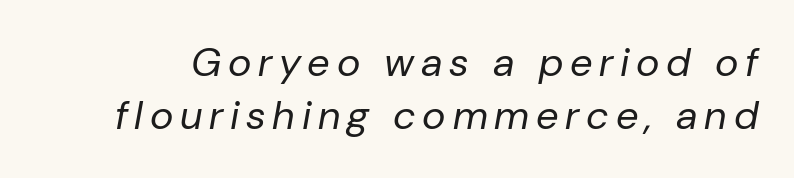
Q: Is the text bold? A: No.
Q: Is the text italic (slanted)? A: Yes, it leans right by about 10 degrees.
Q: Is the text underlined? A: No.
Q: Is the spacing between lines tight, normal or loose? A: Normal.
Q: Width (condensed, normal, or wide)? A: Normal.
Q: Stroke contrast? A: Low.
Q: x-height? A: Medium.
Q: Monospaced? A: No.
